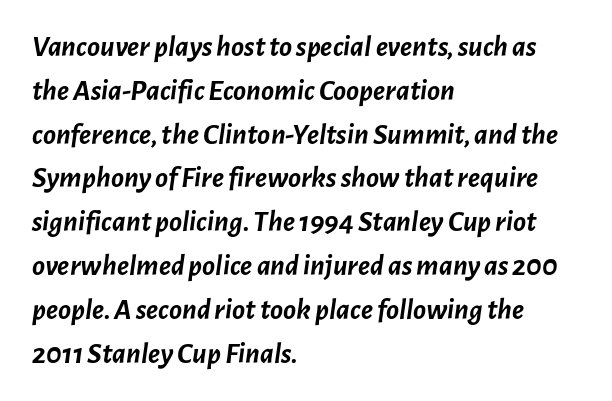
Typeset ragged right — the left edge is the straight one. Think of a printed novel: that variable character pitch is what you see here. These lines sit exactly where default settings would place them. Characters follow at the spacing the type designer built in. The specimen omits any rule beneath the text block's lines.
